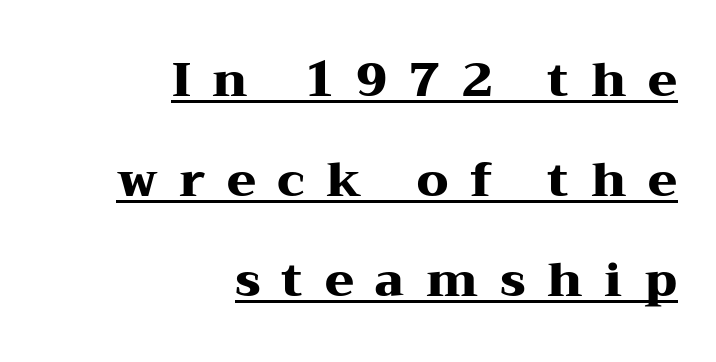
The image shows 47 px heavy, wide serif type, upright; set right-aligned, loose line spacing (2.13x), unusually wide letter spacing (+0.46 em), underlined; medium stroke contrast and a medium x-height.
